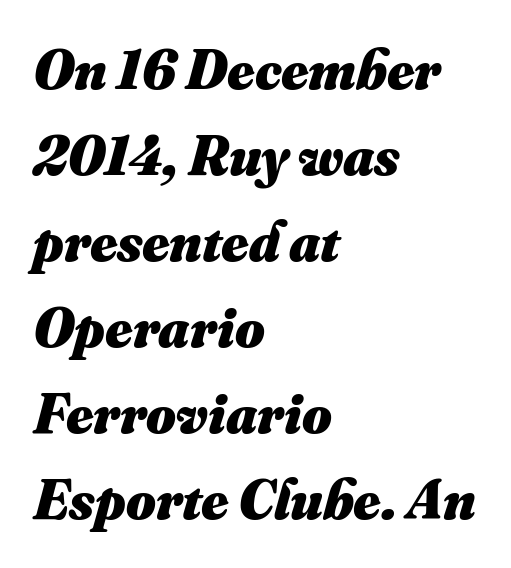
The image shows 57 px heavy type; set left-aligned, normal line spacing (1.51x), normal letter spacing, not underlined; medium stroke contrast and a small x-height.
